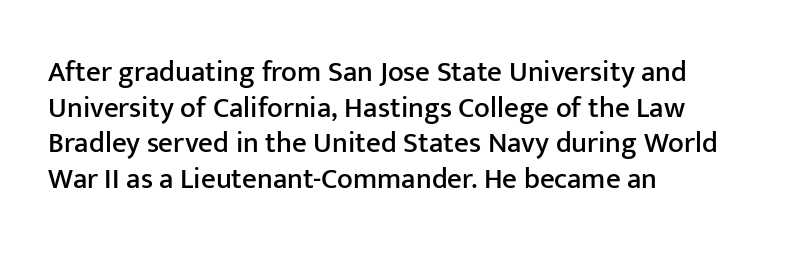
Leftover space on each line is placed entirely after the last word. A sans-serif font was chosen for this passage. Plain, unruled lines of type. The rendering uses natural spacing where letterforms have individual widths. This is the regular roman posture of the typeface.
